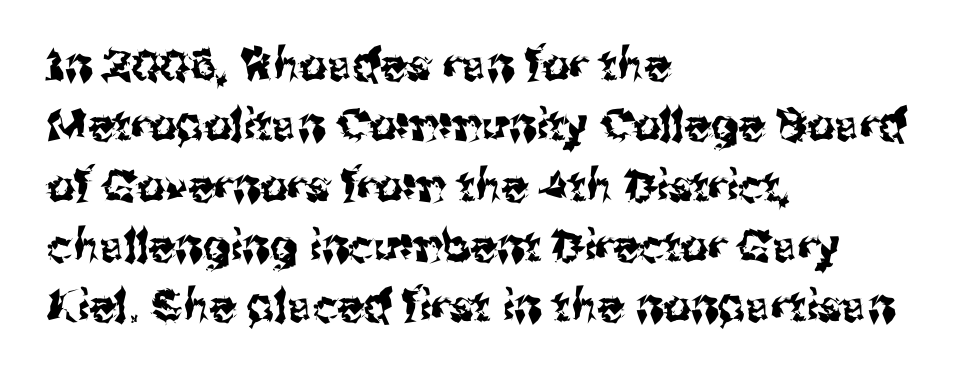
The image shows 44 px sans-serif type, upright; set left-aligned, normal line spacing (1.37x), normal letter spacing, not underlined; medium stroke contrast and a medium x-height.
